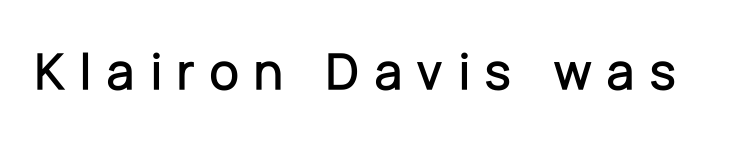
Unlike a traditional serif, this face leaves its strokes unadorned. Honestly, the letter spacing is so wide it's the main thing you notice. Looks like regular typesetting: each glyph gets only the width it needs. The area under the type is left untouched.
